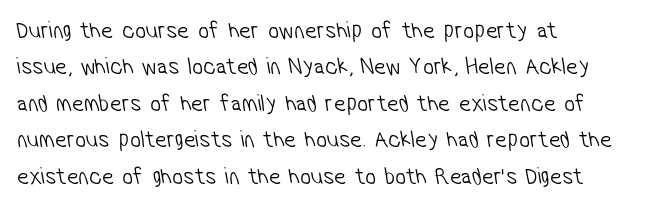
{"bold": "no", "underline": "no", "align": "left", "line_spacing": "normal", "line_spacing_ratio": 1.52, "letter_spacing": "normal", "letter_spacing_em": 0.0, "glyph_px": 24}
